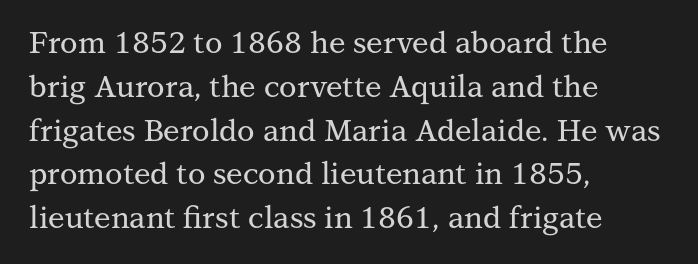
Italic? Not at all — the glyphs are vertical. The baseline area is clear. This sample keeps an unexceptional amount of space between lines. The face used here is seriffed, in the tradition of book romans. One-word summary of the alignment: left. No extra tracking has been applied to these lines.
